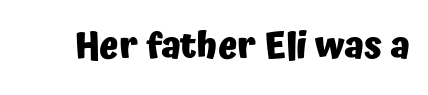
{"serif": "no", "italic": "no", "bold": "yes", "weight": "heavy", "width": "normal", "stroke_contrast": "low", "x_height": "medium", "monospaced": "no", "underline": "no", "letter_spacing": "normal", "letter_spacing_em": 0.0, "glyph_px": 36}
